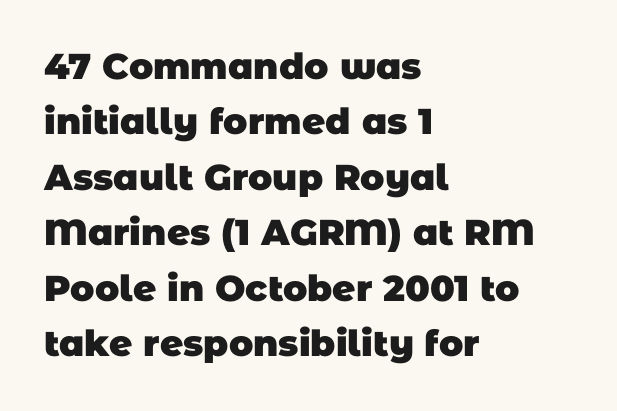
{"serif": "no", "bold": "yes", "weight": "heavy", "width": "normal", "stroke_contrast": "low", "x_height": "large", "monospaced": "no", "underline": "no", "align": "left", "line_spacing": "normal", "line_spacing_ratio": 1.54, "letter_spacing": "normal", "letter_spacing_em": 0.0, "glyph_px": 36}
